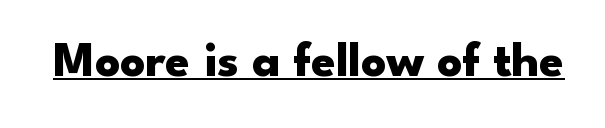
Q: Is the text bold? A: Yes.
Q: Is the text italic (slanted)? A: No, it is upright.
Q: Is the typeface a serif or a sans-serif typeface? A: Sans-serif.
Q: Is the text underlined? A: Yes.
Q: Is the spacing between letters normal or unusually wide? A: Normal.
Q: Width (condensed, normal, or wide)? A: Wide.
Q: Stroke contrast? A: Low.
Q: x-height? A: Small.
Q: Monospaced? A: No.
